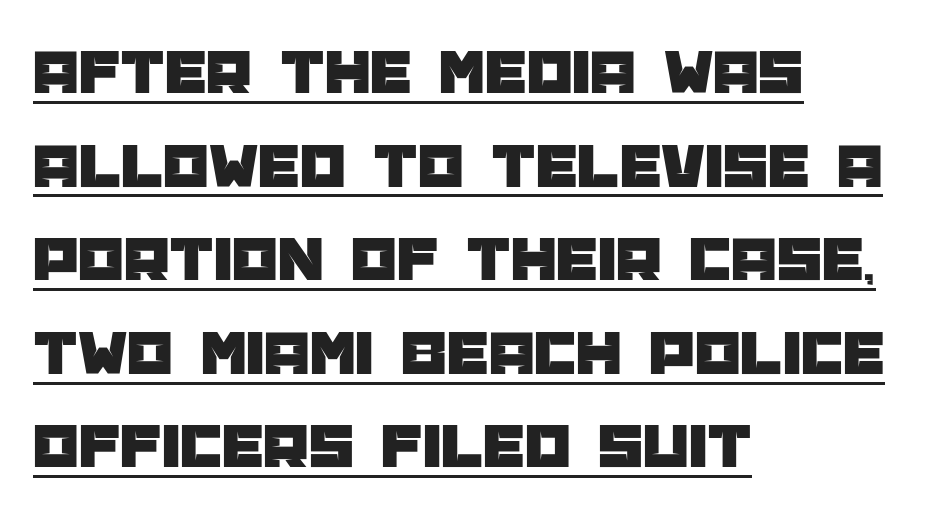
{"serif": "no", "italic": "no", "width": "normal", "stroke_contrast": "low", "x_height": "large", "monospaced": "no", "underline": "yes", "align": "left", "line_spacing": "normal", "line_spacing_ratio": 1.44, "letter_spacing": "normal", "letter_spacing_em": 0.0, "glyph_px": 65}
